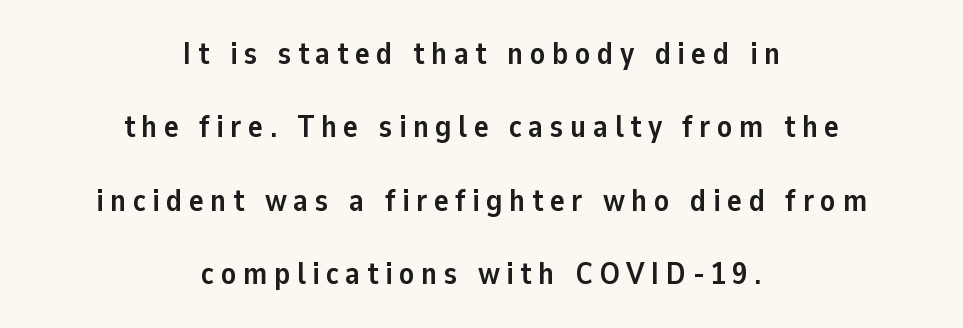
Q: Is the text bold? A: Yes.
Q: Is the text italic (slanted)? A: No, it is upright.
Q: Is the typeface a serif or a sans-serif typeface? A: Sans-serif.
Q: Is the text underlined? A: No.
Q: How is the paragraph aligned? A: Centered.
Q: Is the spacing between letters normal or unusually wide? A: Unusually wide.
Q: Is the spacing between lines tight, normal or loose? A: Loose.
Q: Width (condensed, normal, or wide)? A: Normal.
Q: Stroke contrast? A: Low.
Q: x-height? A: Medium.
Q: Monospaced? A: No.
